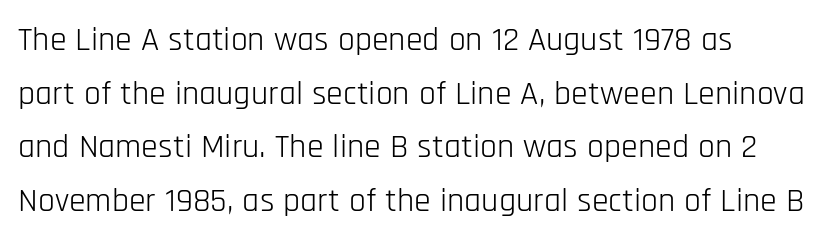
{"serif": "no", "italic": "no", "bold": "no", "weight": "light", "width": "condensed", "stroke_contrast": "low", "x_height": "large", "monospaced": "no", "underline": "no", "line_spacing": "normal", "line_spacing_ratio": 1.58, "letter_spacing": "normal", "letter_spacing_em": 0.0, "glyph_px": 34}
